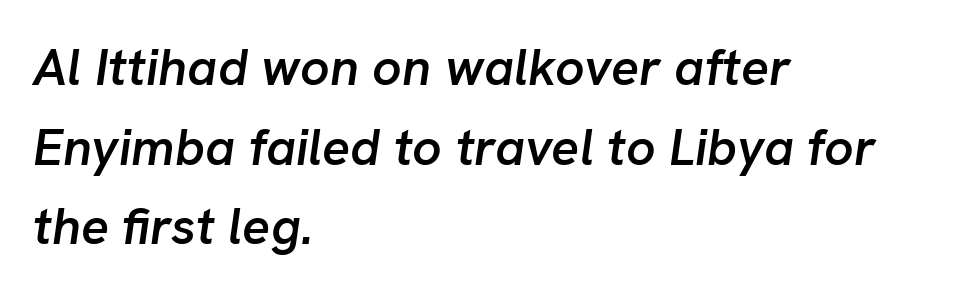
Q: Is the text bold? A: Semi-bold.
Q: Is the text italic (slanted)? A: Yes, it leans right by about 8 degrees.
Q: Is the text underlined? A: No.
Q: How is the paragraph aligned? A: Left-aligned.
Q: Is the spacing between letters normal or unusually wide? A: Normal.
Q: Is the spacing between lines tight, normal or loose? A: Normal.
Q: Width (condensed, normal, or wide)? A: Normal.
Q: Stroke contrast? A: Low.
Q: x-height? A: Medium.
Q: Monospaced? A: No.
